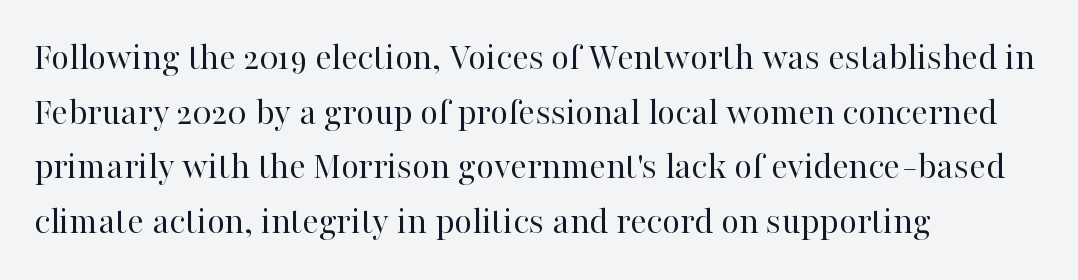
The image shows 39 px regular-weight serif type, upright; set left-aligned, normal line spacing (1.4x), normal letter spacing, not underlined; high stroke contrast and a medium x-height.
